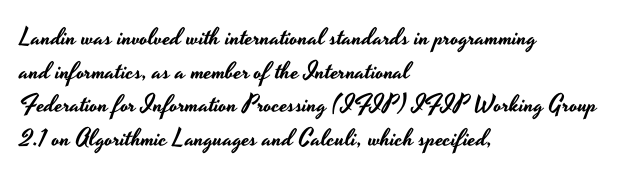
{"underline": "no", "align": "left", "line_spacing": "normal", "line_spacing_ratio": 1.4, "letter_spacing": "normal", "letter_spacing_em": 0.0, "glyph_px": 24}
